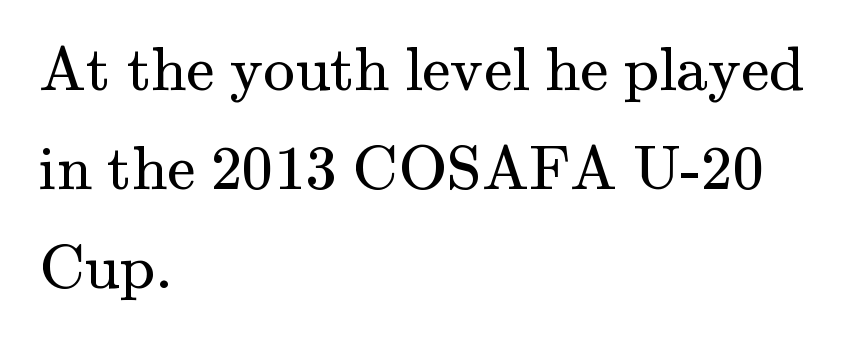
The image shows 63 px regular-weight serif type, upright; set left-aligned, normal line spacing (1.57x), normal letter spacing, not underlined; medium stroke contrast and a small x-height.
